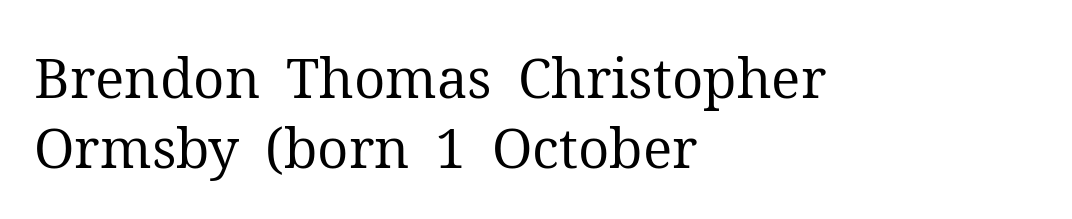
{"serif": "yes", "italic": "no", "bold": "no", "weight": "regular", "width": "normal", "stroke_contrast": "medium", "x_height": "medium", "monospaced": "no", "underline": "no", "align": "left", "line_spacing": "normal", "line_spacing_ratio": 1.28, "letter_spacing": "normal", "letter_spacing_em": 0.0, "glyph_px": 55}
